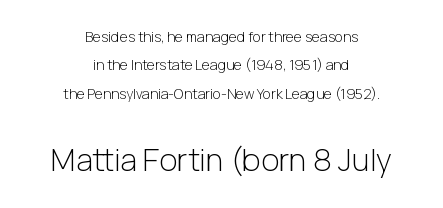
Grotesque or geometric, the face here clearly has no serifs. Horizontal bands of white between lines are thick stripes. Varying glyph widths throughout — classic text-font behaviour. Which of the two is more prominent by size? The second, at the bottom. Is this a heavy cut? Hardly; it is regular or lighter. Does extra space separate the letters? No, they use regular spacing.
